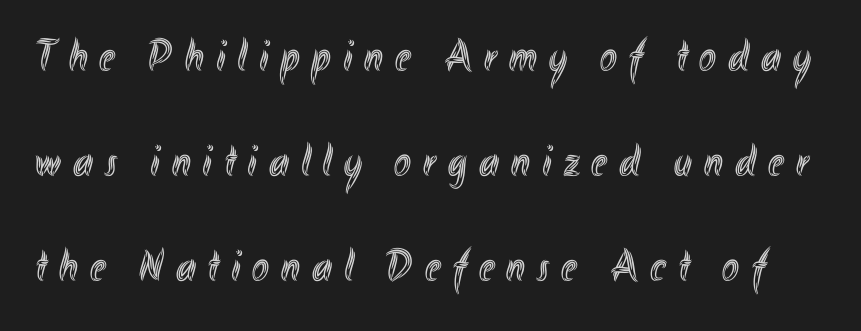
{"width": "condensed", "x_height": "small", "monospaced": "no", "underline": "no", "line_spacing": "loose", "line_spacing_ratio": 2.33, "letter_spacing": "wide", "letter_spacing_em": 0.27, "glyph_px": 45}
